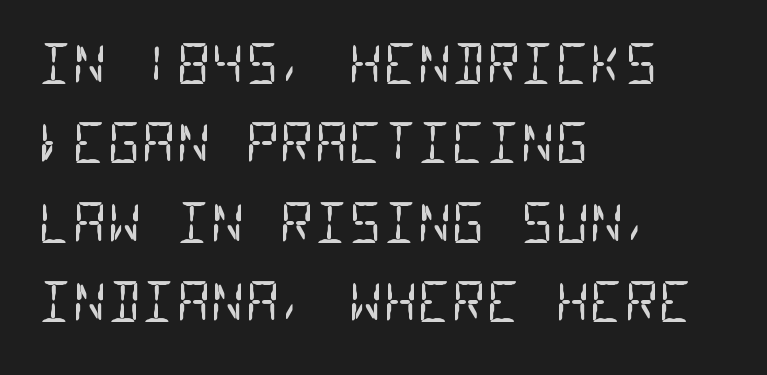
{"serif": "no", "bold": "no", "weight": "regular", "width": "condensed", "stroke_contrast": "low", "x_height": "large", "monospaced": "yes", "underline": "no", "align": "left", "line_spacing": "normal", "line_spacing_ratio": 1.5, "letter_spacing": "normal", "letter_spacing_em": 0.0, "glyph_px": 53}
